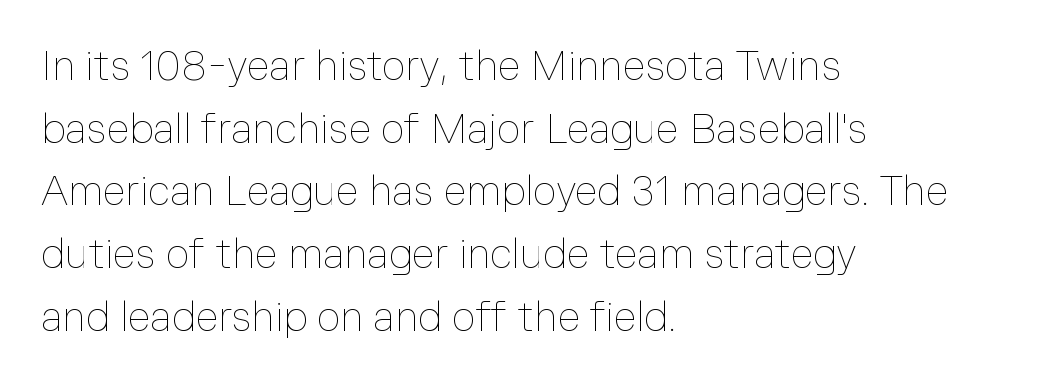
Q: Is the text bold? A: No.
Q: Is the text italic (slanted)? A: No, it is upright.
Q: Is the text underlined? A: No.
Q: How is the paragraph aligned? A: Left-aligned.
Q: Is the spacing between letters normal or unusually wide? A: Normal.
Q: Is the spacing between lines tight, normal or loose? A: Normal.
Q: Width (condensed, normal, or wide)? A: Normal.
Q: Stroke contrast? A: Low.
Q: x-height? A: Medium.
Q: Monospaced? A: No.
